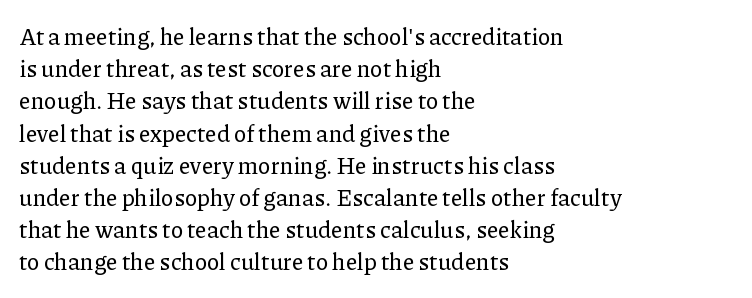
{"italic": "no", "underline": "no", "align": "left", "line_spacing": "normal", "line_spacing_ratio": 1.4, "letter_spacing": "normal", "letter_spacing_em": 0.0, "glyph_px": 23}
